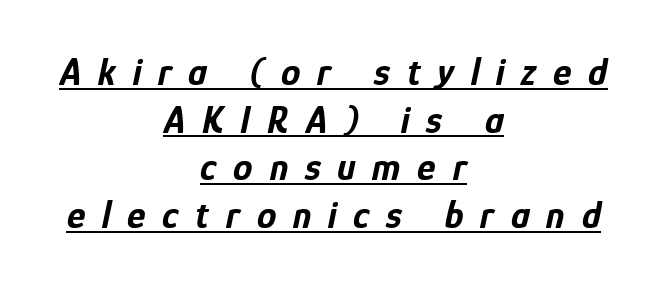
Q: Is the text bold? A: Yes.
Q: Is the text italic (slanted)? A: Yes, it leans right by about 12 degrees.
Q: Is the text underlined? A: Yes.
Q: How is the paragraph aligned? A: Centered.
Q: Is the spacing between letters normal or unusually wide? A: Unusually wide.
Q: Width (condensed, normal, or wide)? A: Condensed.
Q: Stroke contrast? A: Low.
Q: x-height? A: Medium.
Q: Monospaced? A: No.
